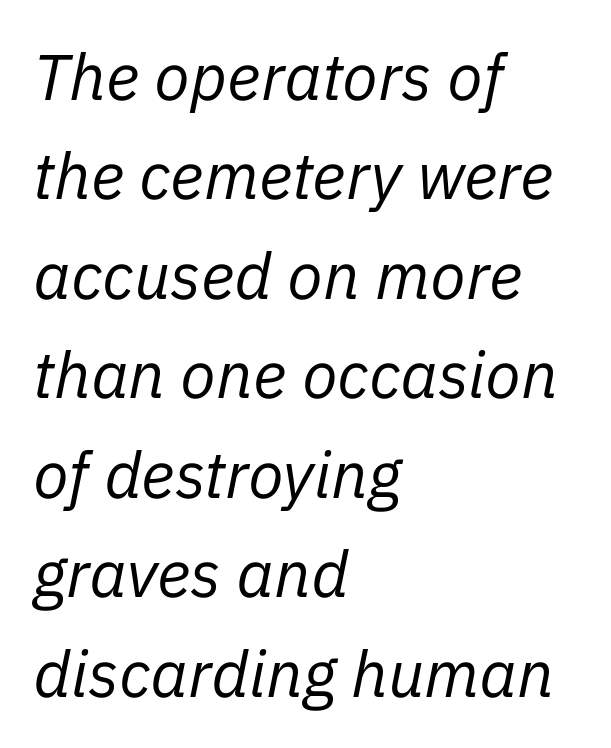
The image shows 65 px regular-weight type, italic (leaning right); set left-aligned, normal line spacing (1.53x), normal letter spacing, not underlined; low stroke contrast and a medium x-height.
